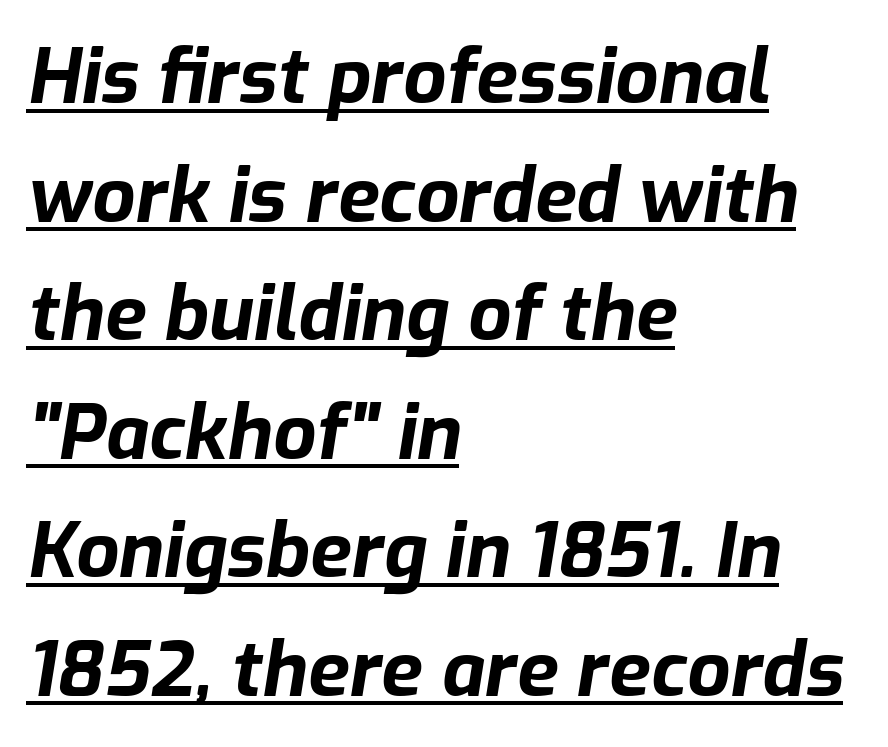
The image shows 76 px bold type, italic (leaning right); set left-aligned, normal line spacing (1.56x), normal letter spacing, underlined; low stroke contrast and a medium x-height.
